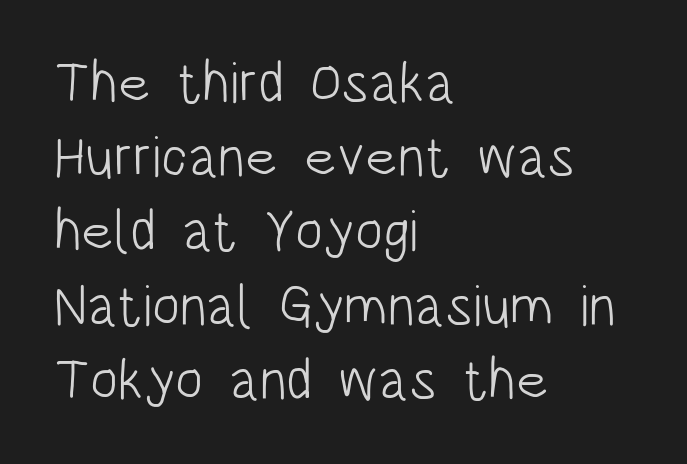
The passage shown is not bold in any degree. To sum up the face: it is a sans, with no serifs. Here the designer chose a conventional face with non-uniform glyph widths. All the whitespace from short lines collects on the right. Horizontal bands of white between lines are of average thickness.
